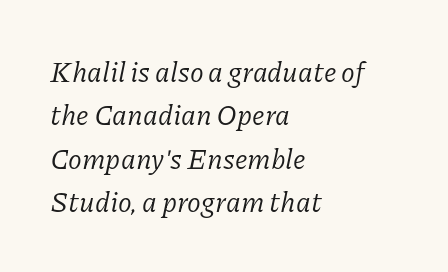
{"serif": "yes", "italic": "yes", "lean": "right", "slant_degrees": 11, "bold": "no", "weight": "regular", "width": "normal", "stroke_contrast": "low", "x_height": "medium", "monospaced": "no", "underline": "no", "align": "left", "line_spacing": "normal", "line_spacing_ratio": 1.55, "letter_spacing": "normal", "letter_spacing_em": 0.0, "glyph_px": 28}
